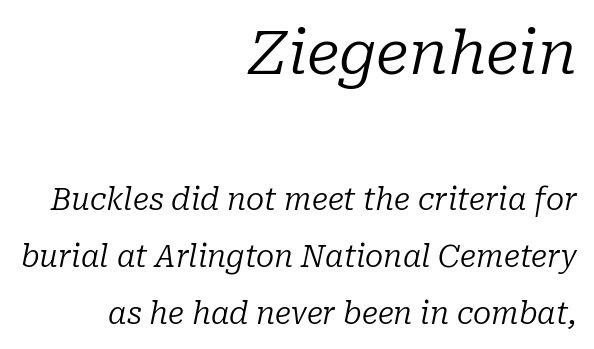
Unmarked baselines from the first word to the last. Are there feet on the stems? There are — it's a serif. Weight: in the light-to-regular range. Compared with typical paragraphs, the rows here are farther apart.
